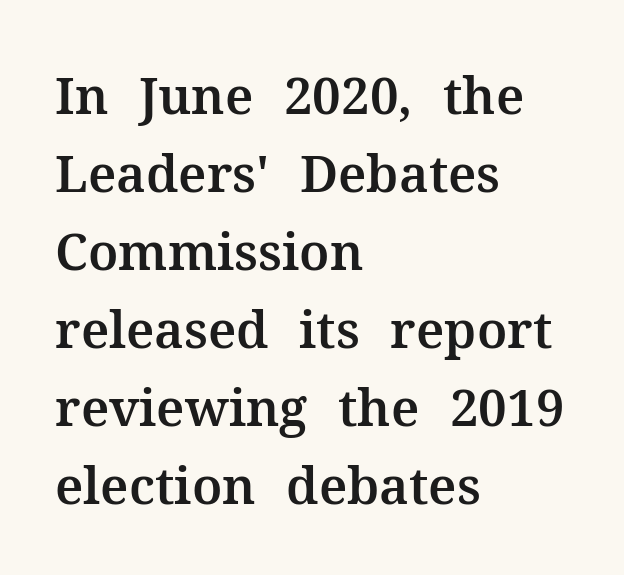
Q: Is the text italic (slanted)? A: No, it is upright.
Q: Is the typeface a serif or a sans-serif typeface? A: Serif.
Q: Is the text underlined? A: No.
Q: How is the paragraph aligned? A: Left-aligned.
Q: Is the spacing between letters normal or unusually wide? A: Normal.
Q: Is the spacing between lines tight, normal or loose? A: Normal.
Q: Width (condensed, normal, or wide)? A: Normal.
Q: Stroke contrast? A: Medium.
Q: x-height? A: Medium.
Q: Monospaced? A: No.
